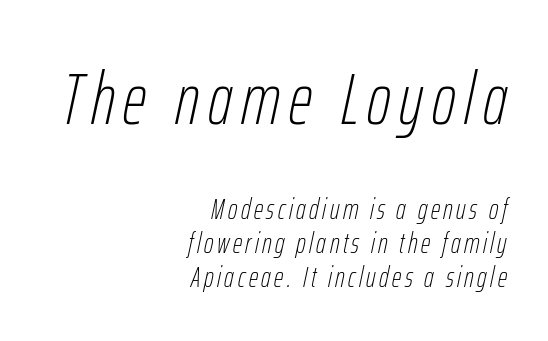
The image shows 73 px thin, condensed type, italic (leaning right); set right-aligned, line spacing 1.18x, not underlined; the first (top) block is 2.52x larger; low stroke contrast and a medium x-height.
